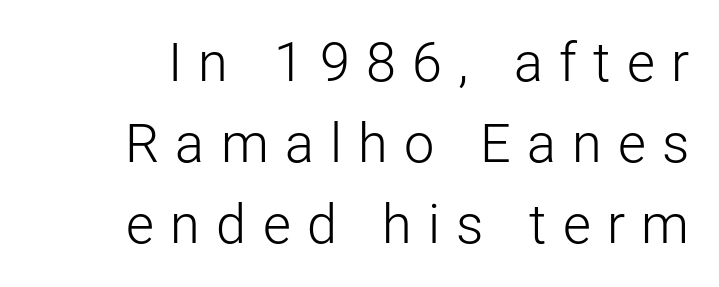
{"serif": "no", "italic": "no", "bold": "no", "weight": "light", "width": "normal", "stroke_contrast": "low", "x_height": "medium", "monospaced": "no", "underline": "no", "line_spacing": "normal", "line_spacing_ratio": 1.5, "letter_spacing": "wide", "letter_spacing_em": 0.3, "glyph_px": 54}
